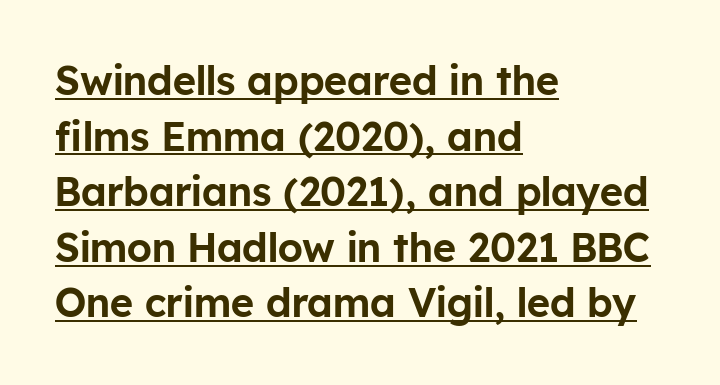
All the whitespace from short lines collects on the right. Each new line begins a customary step beneath the previous one. The rendering shows plain stroke endings on the letterforms — a sans-serif design. Is this a fixed-width face? No — the glyphs have proportional, varying widths. Letter spacing: default.
